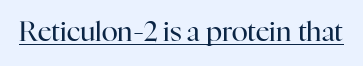
{"italic": "no", "bold": "no", "underline": "yes", "letter_spacing": "normal", "letter_spacing_em": 0.0, "glyph_px": 27}
